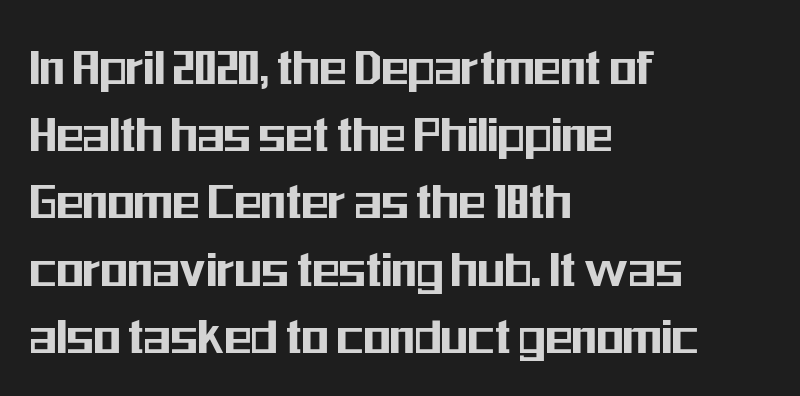
Nothing unusual about the tracking: characters are spaced as the font intends. Varying glyph widths throughout — classic text-font behaviour. Has an underline been added? It has not. Alignment: flush left. The font's upright variant was chosen for this text.
